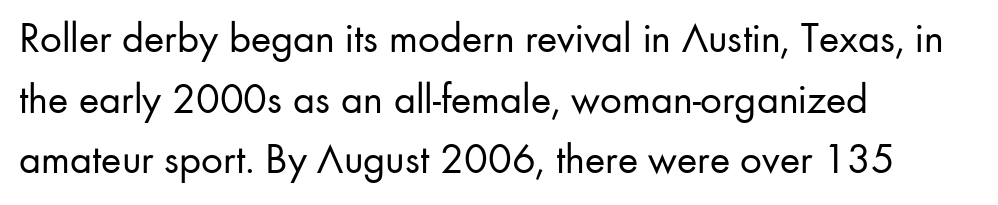
{"serif": "no", "italic": "no", "bold": "no", "weight": "regular", "width": "normal", "stroke_contrast": "low", "x_height": "small", "monospaced": "no", "underline": "no", "align": "left", "line_spacing": "normal", "line_spacing_ratio": 1.41, "letter_spacing": "normal", "letter_spacing_em": 0.0, "glyph_px": 43}
